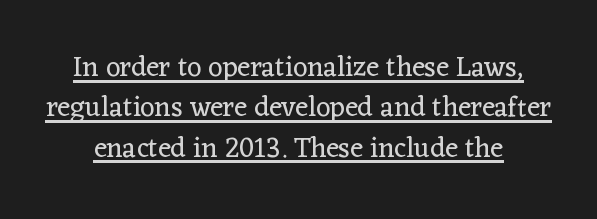
The image shows 28 px regular-weight serif type, upright; set normal line spacing (1.44x), normal letter spacing, underlined; low stroke contrast and a medium x-height.
